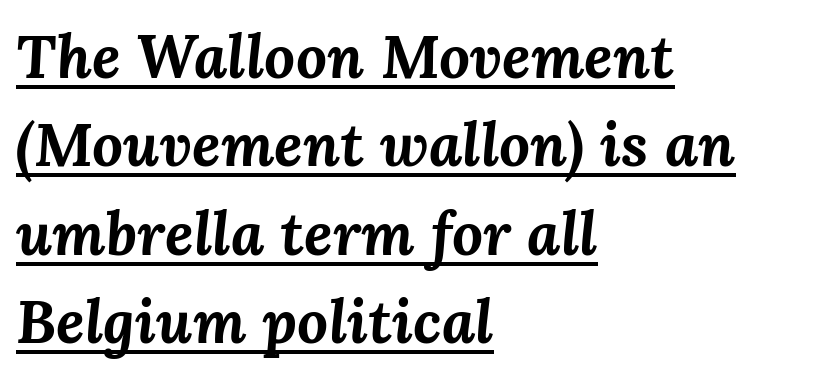
Q: Is the text bold? A: Yes.
Q: Is the text italic (slanted)? A: Yes, it leans right by about 3 degrees.
Q: Is the text underlined? A: Yes.
Q: How is the paragraph aligned? A: Left-aligned.
Q: Is the spacing between letters normal or unusually wide? A: Normal.
Q: Is the spacing between lines tight, normal or loose? A: Normal.
Q: Width (condensed, normal, or wide)? A: Normal.
Q: Stroke contrast? A: Medium.
Q: x-height? A: Medium.
Q: Monospaced? A: No.
